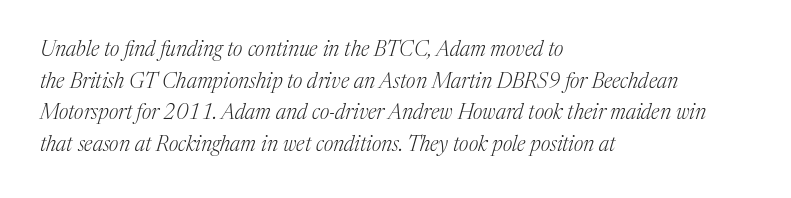
This reads as an unemphasized weight, regular at the heaviest. Underlining? Definitely not there. Horizontal alignment here is leftward, the default for most running prose. In terms of leading, this rendering sits right in the middle.
